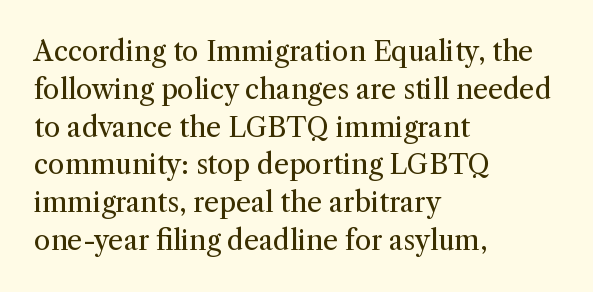
{"italic": "no", "bold": "no", "underline": "no", "align": "left", "line_spacing": "normal", "line_spacing_ratio": 1.4, "letter_spacing": "normal", "letter_spacing_em": 0.0, "glyph_px": 27}
